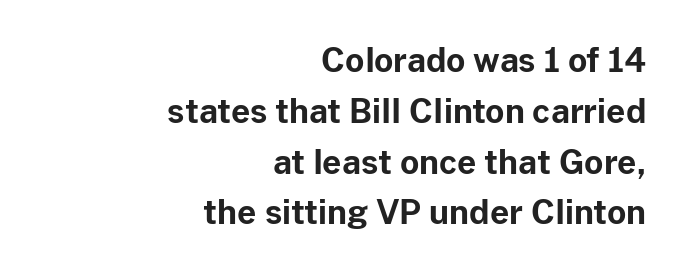
{"serif": "no", "italic": "no", "bold": "yes", "weight": "bold", "width": "normal", "stroke_contrast": "low", "x_height": "medium", "monospaced": "no", "underline": "no", "align": "right", "line_spacing": "normal", "line_spacing_ratio": 1.54, "letter_spacing": "normal", "letter_spacing_em": 0.0, "glyph_px": 33}
